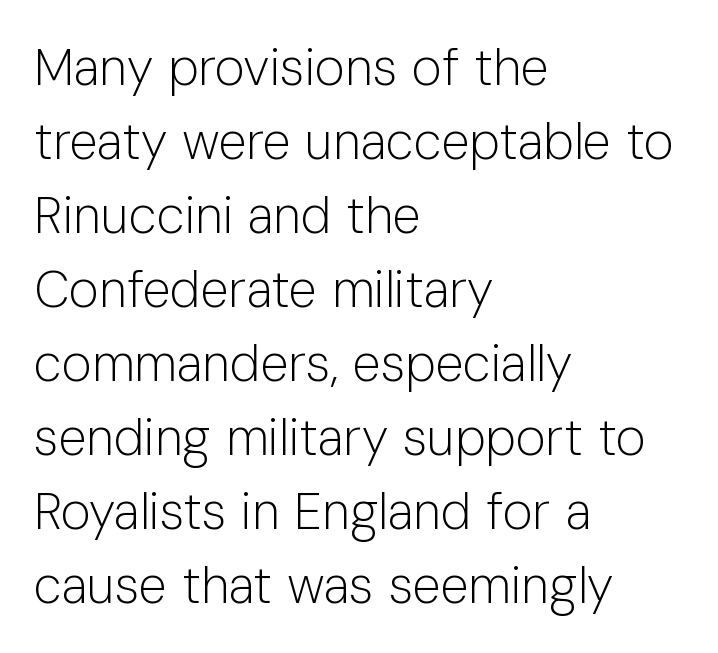
Q: Is the text bold? A: No.
Q: Is the text italic (slanted)? A: No, it is upright.
Q: Is the typeface a serif or a sans-serif typeface? A: Sans-serif.
Q: Is the text underlined? A: No.
Q: How is the paragraph aligned? A: Left-aligned.
Q: Is the spacing between letters normal or unusually wide? A: Normal.
Q: Is the spacing between lines tight, normal or loose? A: Normal.
Q: Width (condensed, normal, or wide)? A: Normal.
Q: Stroke contrast? A: Low.
Q: x-height? A: Medium.
Q: Monospaced? A: No.
